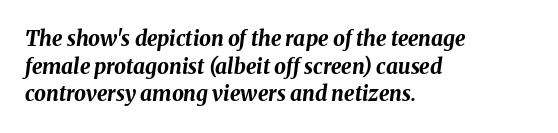
{"italic": "yes", "lean": "right", "slant_degrees": 8, "bold": "yes", "underline": "no", "align": "left", "line_spacing": "normal", "line_spacing_ratio": 1.31, "letter_spacing": "normal", "letter_spacing_em": 0.0, "glyph_px": 21}
